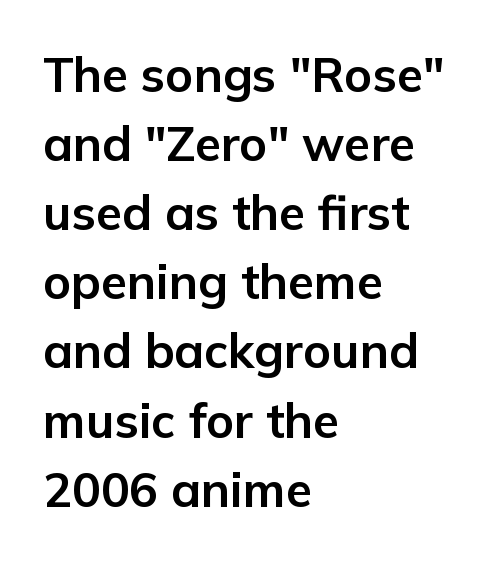
The image shows 48 px bold sans-serif type, upright; set left-aligned, normal line spacing (1.44x), normal letter spacing, not underlined; low stroke contrast and a medium x-height.
